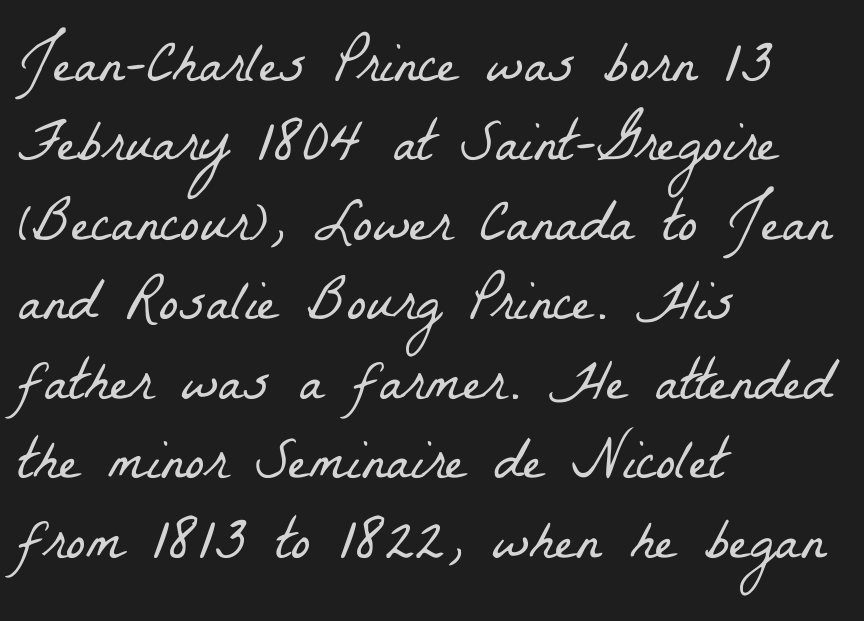
Letterform terminals end in serifs throughout the passage. A clean baseline with only descenders dipping below it. Leading: standard. Honestly, the letter spacing is just normal — you wouldn't notice it. A light-to-regular cut is what we see here.
